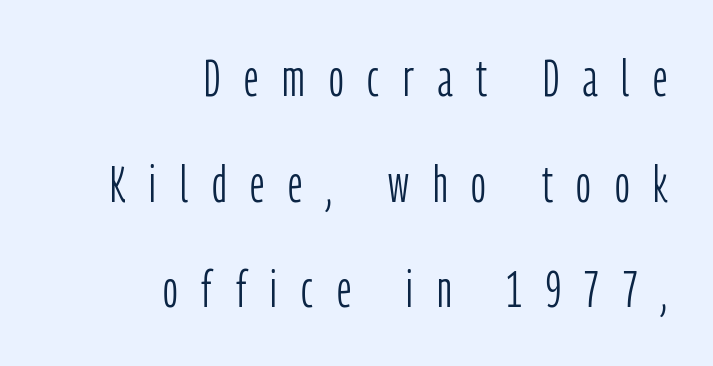
{"serif": "no", "italic": "no", "bold": "no", "weight": "light", "width": "condensed", "stroke_contrast": "low", "x_height": "medium", "monospaced": "no", "underline": "no", "align": "right", "line_spacing": "loose", "line_spacing_ratio": 2.07, "letter_spacing": "wide", "letter_spacing_em": 0.47, "glyph_px": 51}
